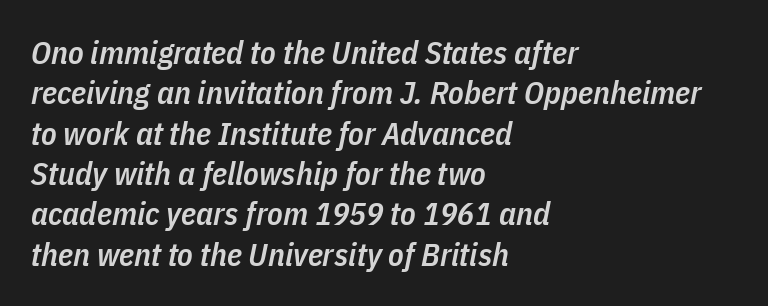
Q: Is the text bold? A: Semi-bold.
Q: Is the text italic (slanted)? A: Yes, it leans right by about 11 degrees.
Q: Is the text underlined? A: No.
Q: How is the paragraph aligned? A: Left-aligned.
Q: Is the spacing between letters normal or unusually wide? A: Normal.
Q: Is the spacing between lines tight, normal or loose? A: Normal.
Q: Width (condensed, normal, or wide)? A: Condensed.
Q: Stroke contrast? A: Low.
Q: x-height? A: Medium.
Q: Monospaced? A: No.
